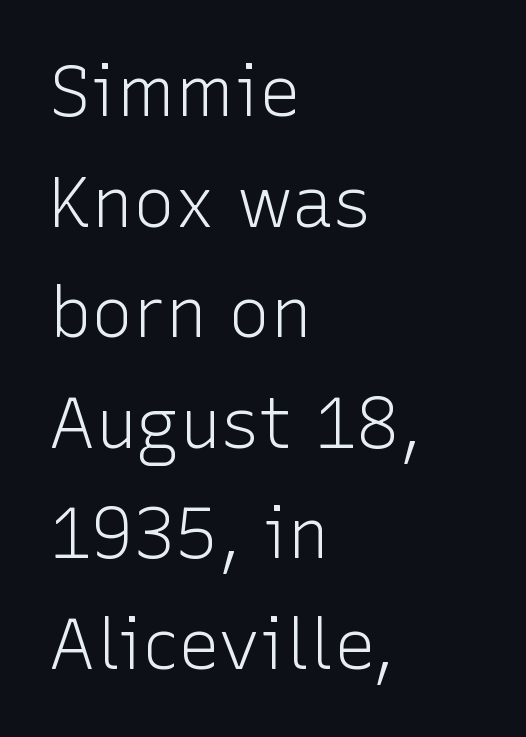
Q: Is the text bold? A: No.
Q: Is the text italic (slanted)? A: No, it is upright.
Q: Is the typeface a serif or a sans-serif typeface? A: Sans-serif.
Q: Is the text underlined? A: No.
Q: How is the paragraph aligned? A: Left-aligned.
Q: Is the spacing between letters normal or unusually wide? A: Normal.
Q: Is the spacing between lines tight, normal or loose? A: Normal.
Q: Width (condensed, normal, or wide)? A: Normal.
Q: Stroke contrast? A: Low.
Q: x-height? A: Medium.
Q: Monospaced? A: No.
